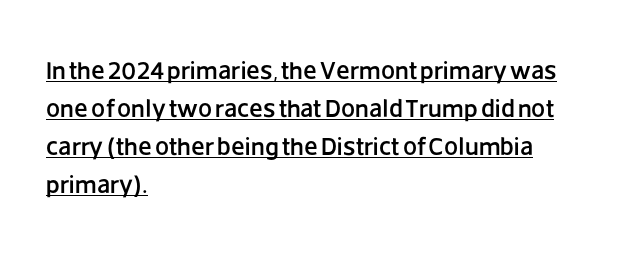
{"italic": "no", "underline": "yes", "align": "left", "line_spacing": "normal", "line_spacing_ratio": 1.52, "letter_spacing": "normal", "letter_spacing_em": 0.0, "glyph_px": 25}
